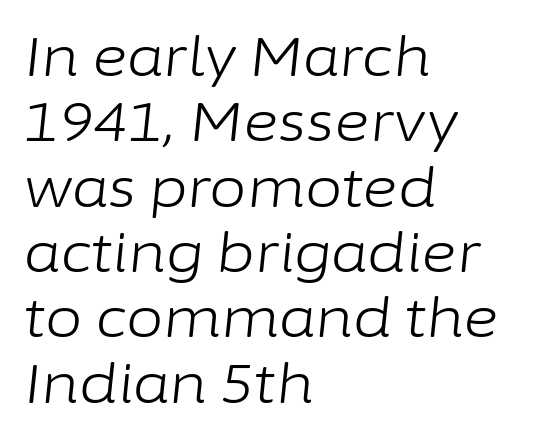
The image shows 54 px light type, italic (leaning right); set left-aligned, line spacing 1.21x, normal letter spacing, not underlined; low stroke contrast and a medium x-height.
